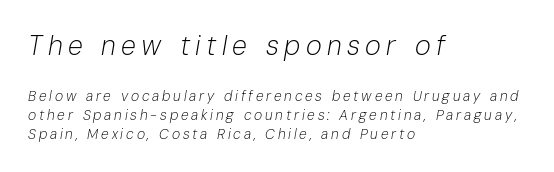
Q: Is the text bold? A: No.
Q: Is the text italic (slanted)? A: Yes, it leans right by about 10 degrees.
Q: Is the text underlined? A: No.
Q: How is the paragraph aligned? A: Left-aligned.
Q: Is the spacing between letters normal or unusually wide? A: Unusually wide.
Q: Is the spacing between lines tight, normal or loose? A: Normal.
Q: Which block of text is set in a larger size, the first (top) or the second (bottom)? A: The first (top) one.
